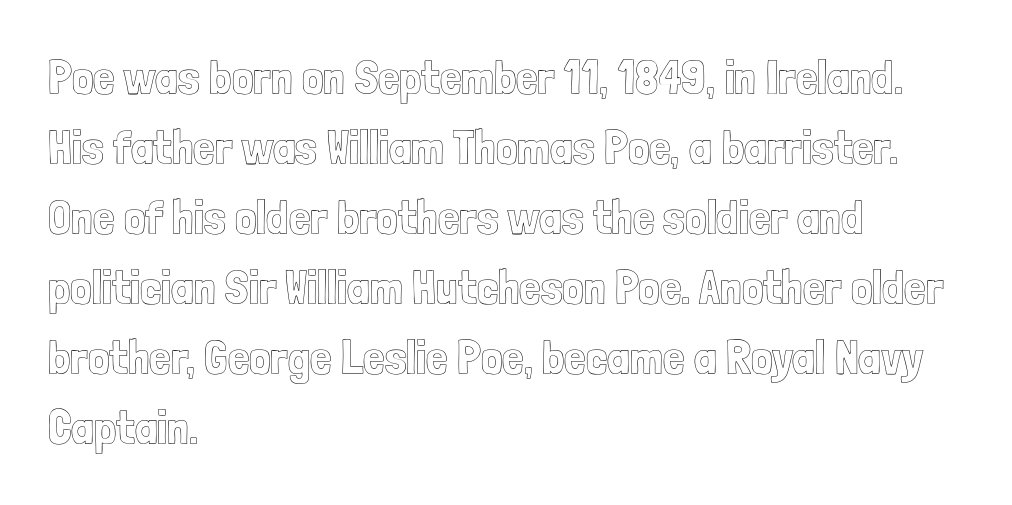
Q: Is the text italic (slanted)? A: No, it is upright.
Q: Is the text underlined? A: No.
Q: How is the paragraph aligned? A: Left-aligned.
Q: Is the spacing between letters normal or unusually wide? A: Normal.
Q: Is the spacing between lines tight, normal or loose? A: Normal.
Q: Width (condensed, normal, or wide)? A: Condensed.
Q: x-height? A: Medium.
Q: Monospaced? A: No.
